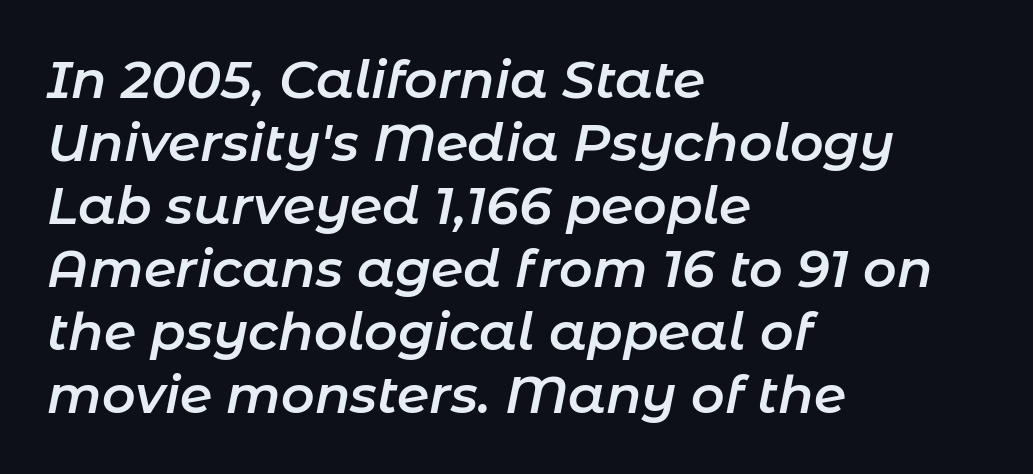
Q: Is the text bold? A: Semi-bold.
Q: Is the text italic (slanted)? A: Yes, it leans right by about 11 degrees.
Q: Is the text underlined? A: No.
Q: How is the paragraph aligned? A: Left-aligned.
Q: Is the spacing between letters normal or unusually wide? A: Normal.
Q: Width (condensed, normal, or wide)? A: Normal.
Q: Stroke contrast? A: Low.
Q: x-height? A: Medium.
Q: Monospaced? A: No.
